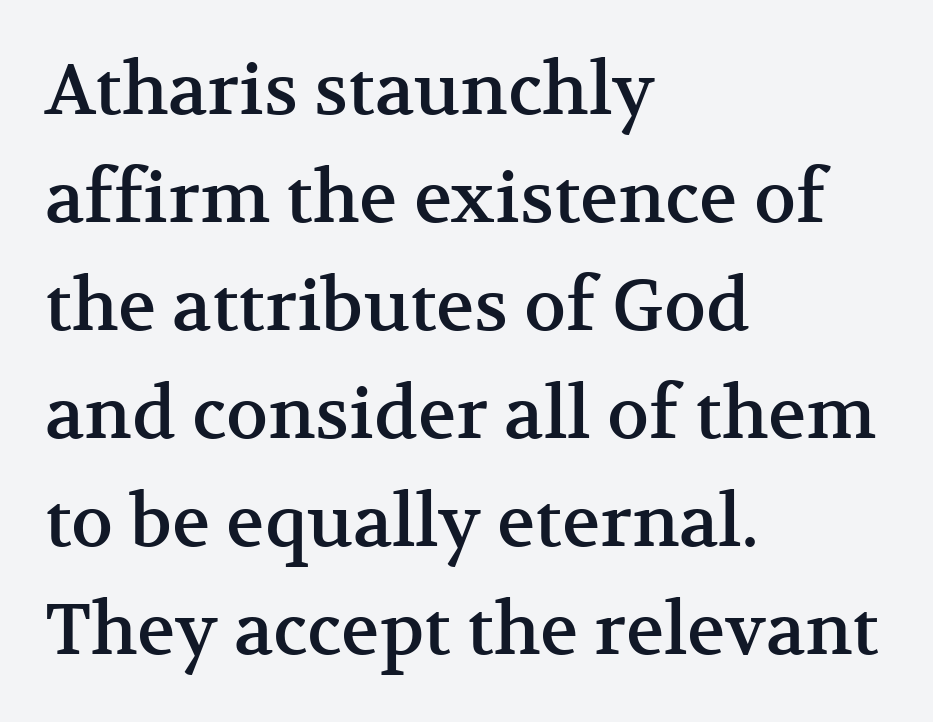
These lines are rendered in a variable-pitch font. The characters display serif detailing at their extremities. The space between consecutive lines is moderate. Horizontal alignment here is leftward, the default for most running prose. If you drew a line through each stem, it would be perfectly vertical.
